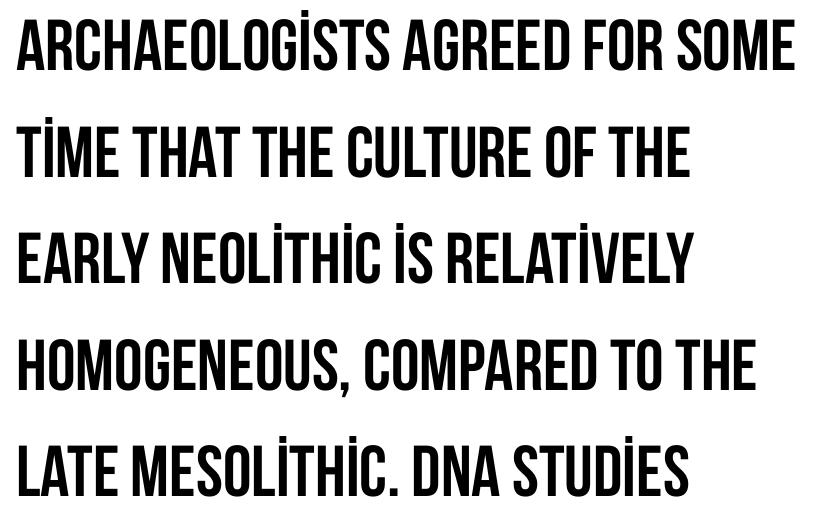
The image shows 72 px semibold, condensed sans-serif type, upright; set left-aligned, normal line spacing (1.48x), normal letter spacing, not underlined; low stroke contrast and a large x-height.
